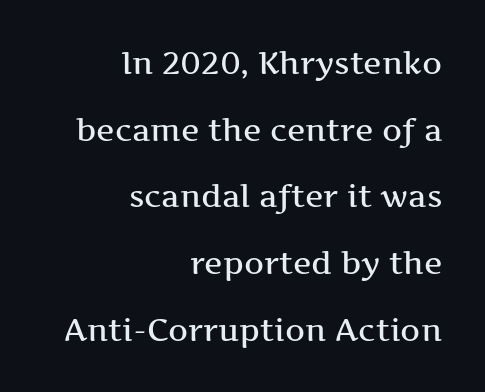
{"serif": "yes", "italic": "no", "width": "wide", "stroke_contrast": "medium", "x_height": "medium", "monospaced": "no", "underline": "no", "align": "right", "line_spacing": "loose", "line_spacing_ratio": 2.15, "letter_spacing": "normal", "letter_spacing_em": 0.0, "glyph_px": 31}
